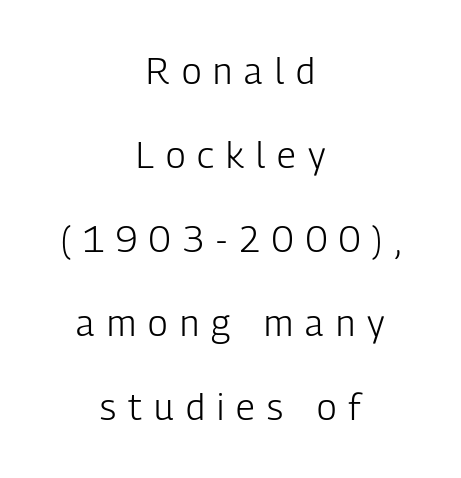
Q: Is the text bold? A: No.
Q: Is the text italic (slanted)? A: No, it is upright.
Q: Is the typeface a serif or a sans-serif typeface? A: Sans-serif.
Q: Is the text underlined? A: No.
Q: How is the paragraph aligned? A: Centered.
Q: Is the spacing between letters normal or unusually wide? A: Unusually wide.
Q: Is the spacing between lines tight, normal or loose? A: Loose.
Q: Width (condensed, normal, or wide)? A: Condensed.
Q: Stroke contrast? A: Low.
Q: x-height? A: Medium.
Q: Monospaced? A: No.
